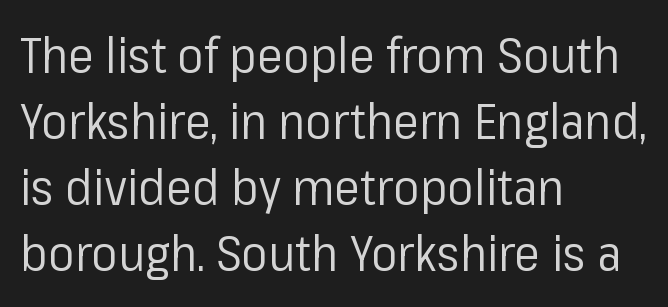
{"serif": "no", "italic": "no", "bold": "no", "weight": "regular", "width": "normal", "stroke_contrast": "low", "x_height": "medium", "monospaced": "no", "underline": "no", "align": "left", "line_spacing": "normal", "line_spacing_ratio": 1.35, "letter_spacing": "normal", "letter_spacing_em": 0.0, "glyph_px": 49}
